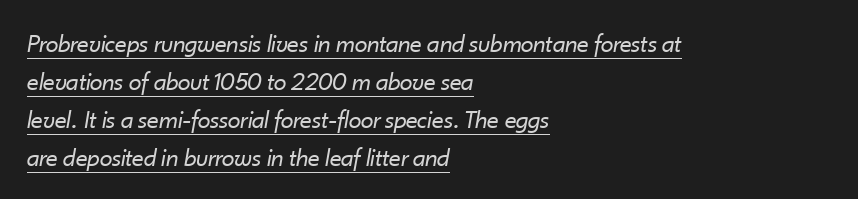
Q: Is the text bold? A: No.
Q: Is the text italic (slanted)? A: Yes, it leans right by about 10 degrees.
Q: Is the text underlined? A: Yes.
Q: How is the paragraph aligned? A: Left-aligned.
Q: Is the spacing between letters normal or unusually wide? A: Normal.
Q: Is the spacing between lines tight, normal or loose? A: Normal.
